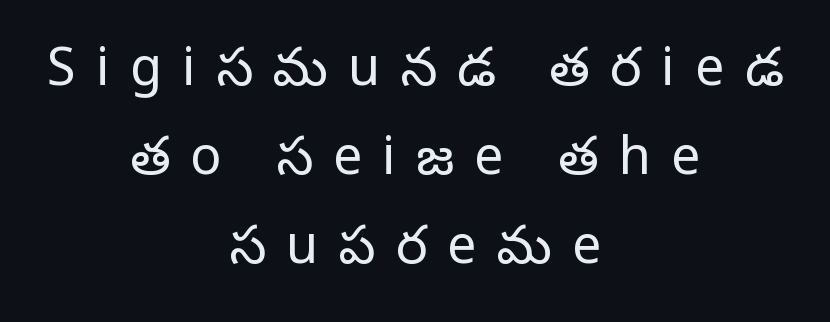
Q: Is the text bold? A: No.
Q: Is the text italic (slanted)? A: No, it is upright.
Q: Is the typeface a serif or a sans-serif typeface? A: Serif.
Q: Is the text underlined? A: No.
Q: How is the paragraph aligned? A: Centered.
Q: Is the spacing between letters normal or unusually wide? A: Unusually wide.
Q: Width (condensed, normal, or wide)? A: Normal.
Q: Stroke contrast? A: Low.
Q: x-height? A: Large.
Q: Monospaced? A: No.
